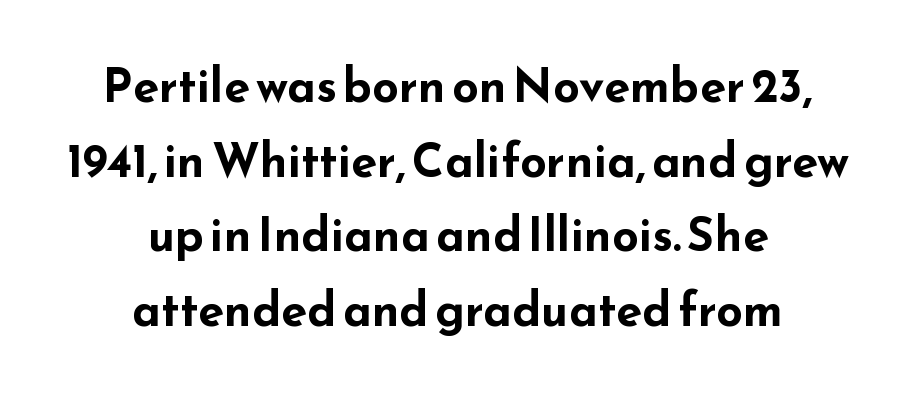
{"serif": "no", "italic": "no", "bold": "yes", "weight": "bold", "width": "wide", "stroke_contrast": "low", "x_height": "small", "monospaced": "no", "underline": "no", "align": "center", "line_spacing": "normal", "line_spacing_ratio": 1.59, "letter_spacing": "normal", "letter_spacing_em": 0.0, "glyph_px": 47}
